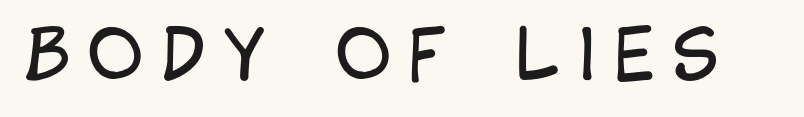
Q: Is the text bold? A: No.
Q: Is the text italic (slanted)? A: No, it is upright.
Q: Is the typeface a serif or a sans-serif typeface? A: Sans-serif.
Q: Is the text underlined? A: No.
Q: Is the spacing between letters normal or unusually wide? A: Unusually wide.
Q: Width (condensed, normal, or wide)? A: Condensed.
Q: Stroke contrast? A: Low.
Q: x-height? A: Large.
Q: Monospaced? A: No.
